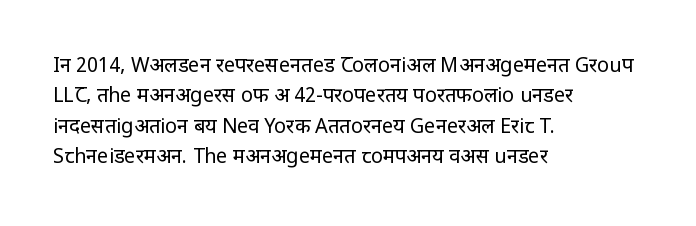
The typesetting does not lean heavy: it is not bold. Words appear dense and cohesive because spacing is normal. Every character sits straight up, as roman type does. What's the leading like? Ordinary, nothing unusual. Glance below the letters and you will spot only blank space.
